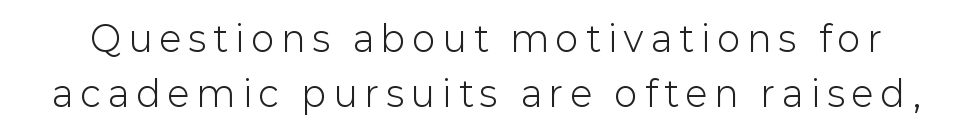
{"serif": "no", "italic": "no", "bold": "no", "weight": "light", "width": "normal", "stroke_contrast": "low", "x_height": "medium", "monospaced": "no", "underline": "no", "line_spacing": "normal", "line_spacing_ratio": 1.56, "letter_spacing": "wide", "letter_spacing_em": 0.22, "glyph_px": 35}
